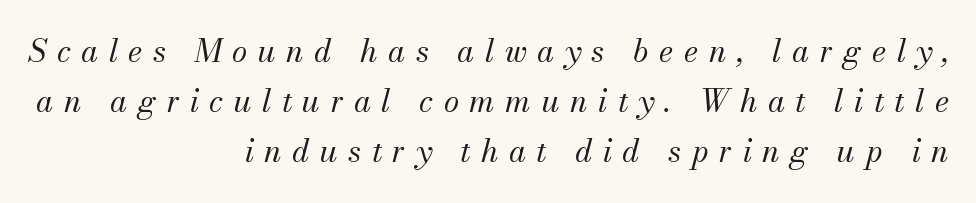
{"serif": "yes", "italic": "yes", "lean": "right", "slant_degrees": 13, "bold": "no", "weight": "regular", "width": "normal", "stroke_contrast": "medium", "x_height": "small", "monospaced": "no", "underline": "no", "align": "right", "line_spacing": "normal", "line_spacing_ratio": 1.62, "letter_spacing": "wide", "letter_spacing_em": 0.34, "glyph_px": 31}
